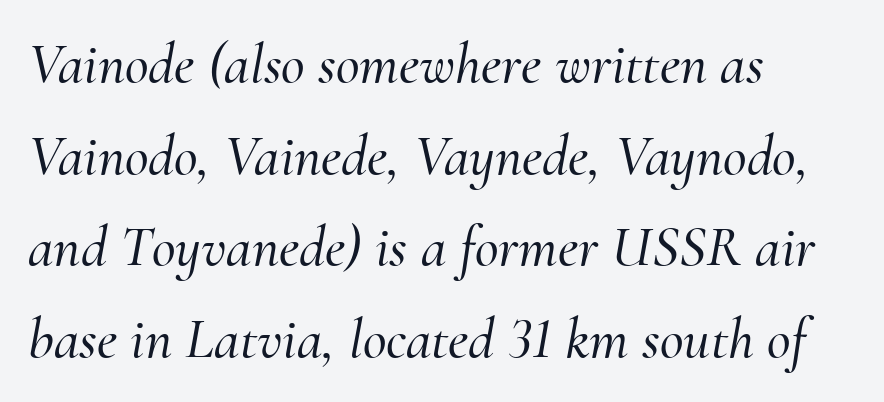
Q: Is the text italic (slanted)? A: Yes, it leans right by about 10 degrees.
Q: Is the typeface a serif or a sans-serif typeface? A: Serif.
Q: Is the text underlined? A: No.
Q: How is the paragraph aligned? A: Left-aligned.
Q: Is the spacing between letters normal or unusually wide? A: Normal.
Q: Is the spacing between lines tight, normal or loose? A: Normal.
Q: Width (condensed, normal, or wide)? A: Normal.
Q: Stroke contrast? A: Medium.
Q: x-height? A: Small.
Q: Monospaced? A: No.
